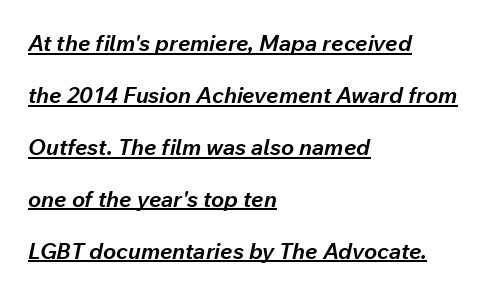
The image shows 22 px bold type, italic (leaning right); set left-aligned, loose line spacing (2.36x), normal letter spacing, underlined.
